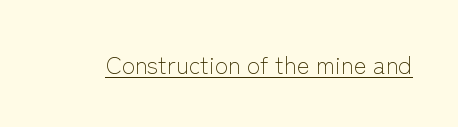
Q: Is the text bold? A: No.
Q: Is the text italic (slanted)? A: No, it is upright.
Q: Is the text underlined? A: Yes.
Q: Is the spacing between letters normal or unusually wide? A: Normal.
